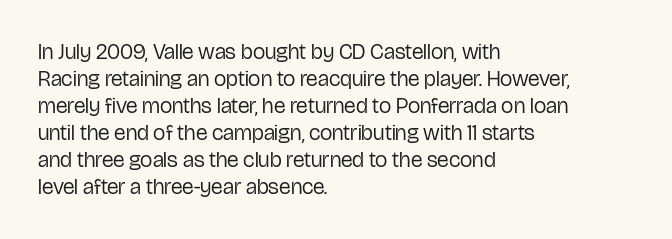
{"italic": "no", "bold": "no", "underline": "no", "align": "left", "line_spacing_ratio": 1.23, "letter_spacing": "normal", "letter_spacing_em": 0.0, "glyph_px": 22}
